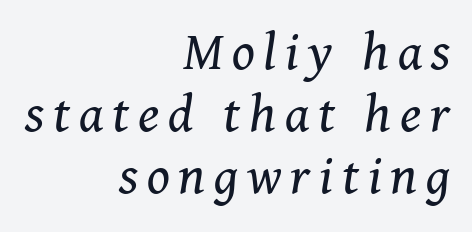
Q: Is the text bold? A: No.
Q: Is the text italic (slanted)? A: Yes, it leans right by about 8 degrees.
Q: Is the typeface a serif or a sans-serif typeface? A: Serif.
Q: Is the text underlined? A: No.
Q: How is the paragraph aligned? A: Right-aligned.
Q: Width (condensed, normal, or wide)? A: Normal.
Q: Stroke contrast? A: Medium.
Q: x-height? A: Medium.
Q: Monospaced? A: No.
